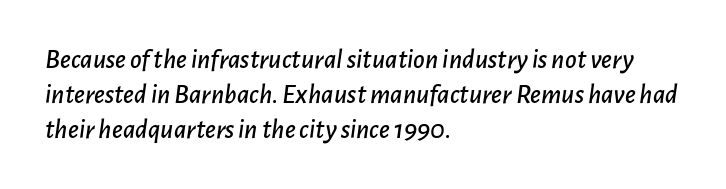
Descender tails drop into unmarked territory. Line beginnings align vertically; line endings do not. Character widths vary here, with narrow letters taking less room than wide ones. These lines were composed using italics.
